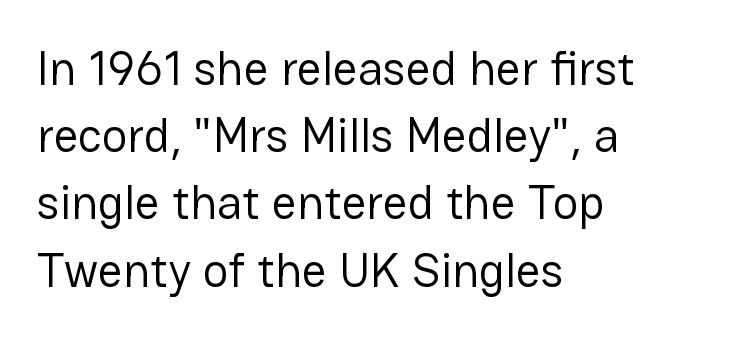
{"serif": "no", "italic": "no", "bold": "no", "weight": "regular", "width": "normal", "stroke_contrast": "low", "x_height": "medium", "monospaced": "no", "underline": "no", "align": "left", "line_spacing": "normal", "line_spacing_ratio": 1.4, "letter_spacing": "normal", "letter_spacing_em": 0.0, "glyph_px": 48}
